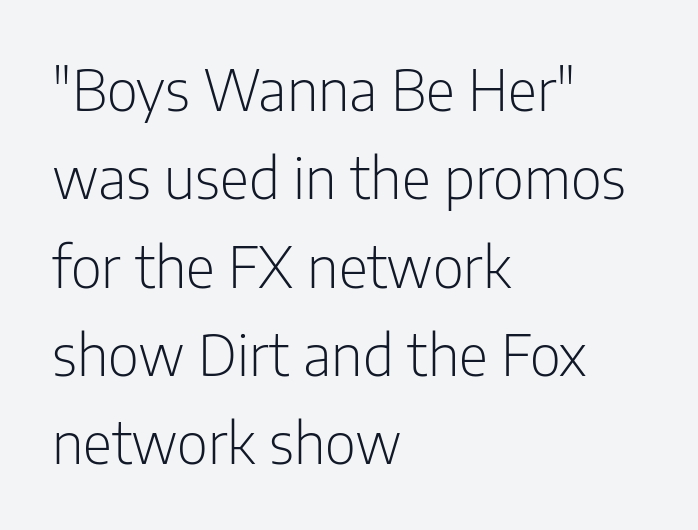
{"serif": "no", "italic": "no", "bold": "no", "weight": "light", "width": "condensed", "stroke_contrast": "low", "x_height": "medium", "monospaced": "no", "underline": "no", "align": "left", "line_spacing": "normal", "line_spacing_ratio": 1.55, "letter_spacing": "normal", "letter_spacing_em": 0.0, "glyph_px": 57}
